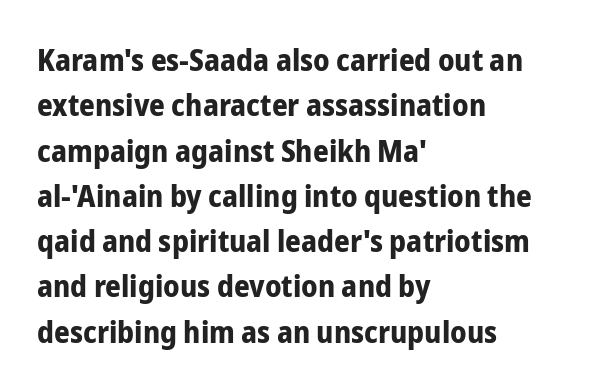
{"serif": "no", "italic": "no", "bold": "yes", "weight": "bold", "width": "condensed", "stroke_contrast": "low", "x_height": "medium", "monospaced": "no", "underline": "no", "align": "left", "line_spacing": "normal", "line_spacing_ratio": 1.46, "letter_spacing": "normal", "letter_spacing_em": 0.0, "glyph_px": 31}
